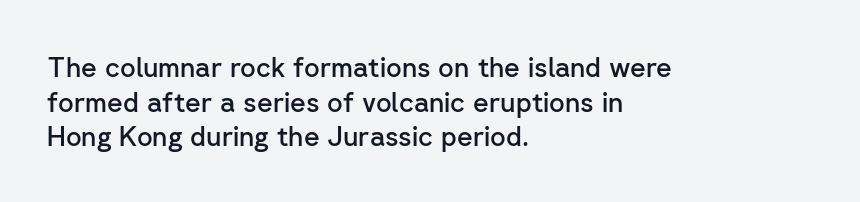
Set as a demibold, roughly 600 on the weight scale. The rendering anchors every line to the left-hand side. Tracking here is standard; glyphs follow each other at the usual distance. In terms of posture, this sample is upright. Each row of text sits above clean, open space.
